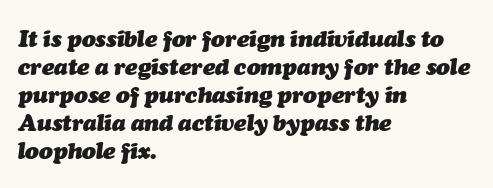
The image shows 23 px bold type, italic (leaning right); set left-aligned, line spacing 1.22x, normal letter spacing, not underlined.
